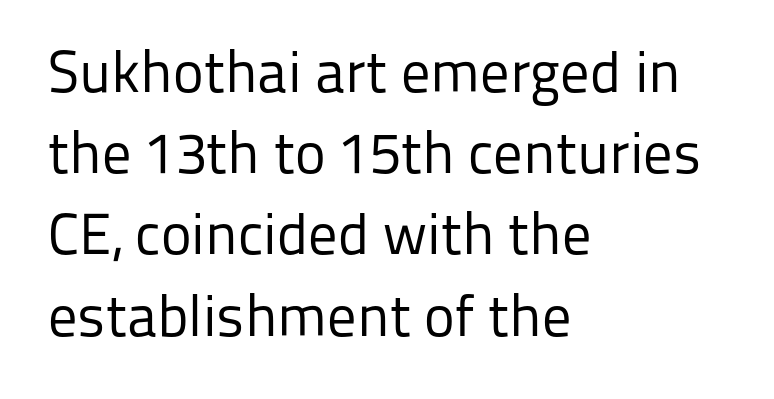
{"serif": "no", "italic": "no", "bold": "no", "weight": "regular", "width": "normal", "stroke_contrast": "low", "x_height": "medium", "monospaced": "no", "underline": "no", "align": "left", "line_spacing": "normal", "line_spacing_ratio": 1.4, "letter_spacing": "normal", "letter_spacing_em": 0.0, "glyph_px": 58}
